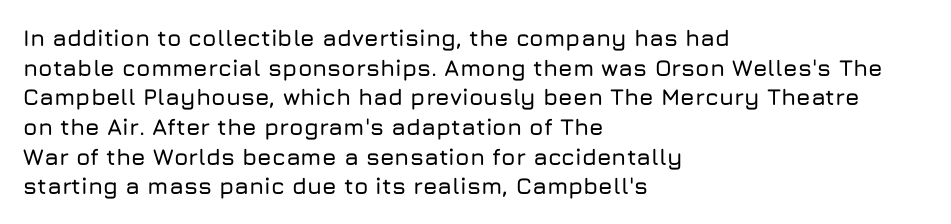
Descenders are the only things crossing below the line. A classic flush-left, rag-right setting is used for this passage. Upright lettering throughout. Quick note: interline space is typical. Letter spacing: default.
